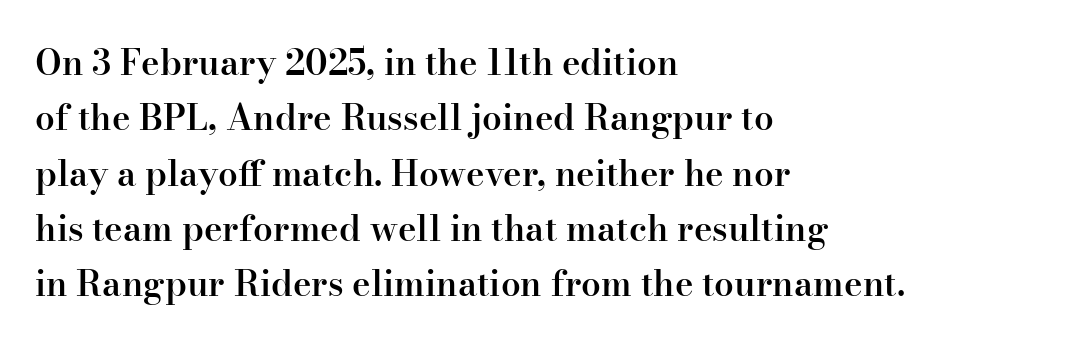
The image shows 35 px semibold serif type, upright; set left-aligned, normal line spacing (1.58x), normal letter spacing, not underlined; high stroke contrast and a small x-height.
